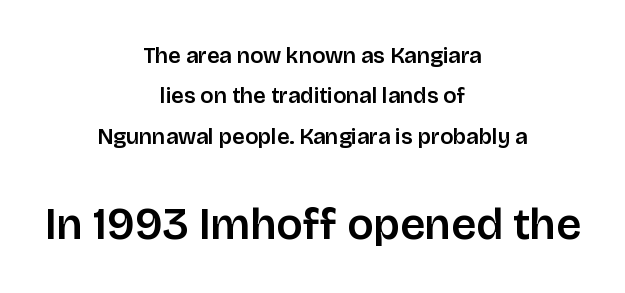
Grotesque or geometric, the face here clearly has no serifs. Letter spacing: default. The passage is arranged like a title page — every line centered. This layout puts the modest block above and the oversized block below. Check under the words: just untouched page. Here the designer chose a conventional face with non-uniform glyph widths.
